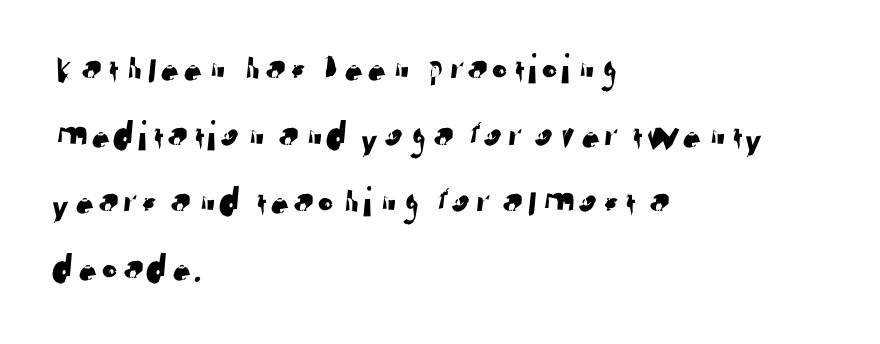
The image shows 43 px sans-serif type; set left-aligned, normal line spacing (1.55x), normal letter spacing, not underlined; low stroke contrast and a medium x-height.
